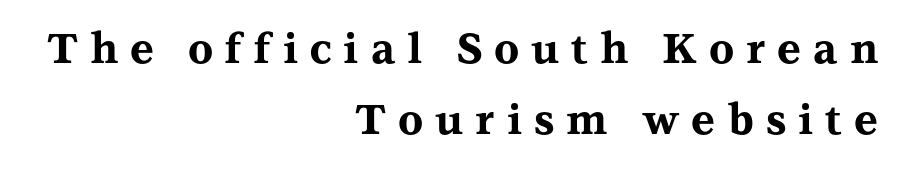
{"serif": "yes", "italic": "no", "bold": "yes", "weight": "bold", "width": "wide", "stroke_contrast": "medium", "x_height": "medium", "monospaced": "no", "underline": "no", "align": "right", "line_spacing_ratio": 1.74, "letter_spacing": "wide", "letter_spacing_em": 0.29, "glyph_px": 41}
